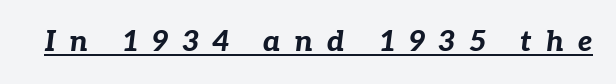
The image shows 29 px bold type, italic (leaning right); set unusually wide letter spacing (+0.47 em), underlined; low stroke contrast and a medium x-height.
